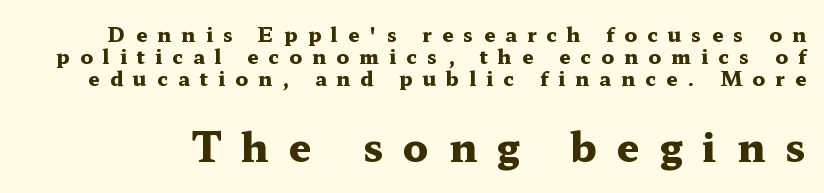
Q: Is the text bold? A: Yes.
Q: Is the text italic (slanted)? A: No, it is upright.
Q: Is the typeface a serif or a sans-serif typeface? A: Serif.
Q: Is the text underlined? A: No.
Q: Is the spacing between letters normal or unusually wide? A: Unusually wide.
Q: Is the spacing between lines tight, normal or loose? A: Tight.
Q: Which block of text is set in a larger size, the first (top) or the second (bottom)? A: The second (bottom) one.
Q: Width (condensed, normal, or wide)? A: Wide.
Q: Stroke contrast? A: Medium.
Q: x-height? A: Medium.
Q: Monospaced? A: No.
